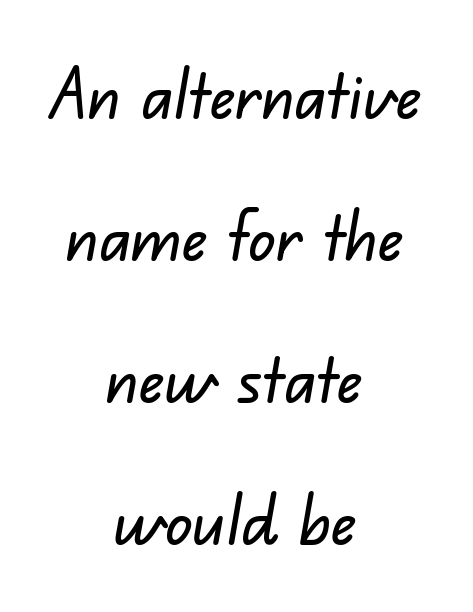
{"serif": "no", "width": "normal", "stroke_contrast": "low", "x_height": "small", "monospaced": "no", "underline": "no", "align": "center", "line_spacing": "loose", "line_spacing_ratio": 2.09, "letter_spacing": "normal", "letter_spacing_em": 0.0, "glyph_px": 68}
